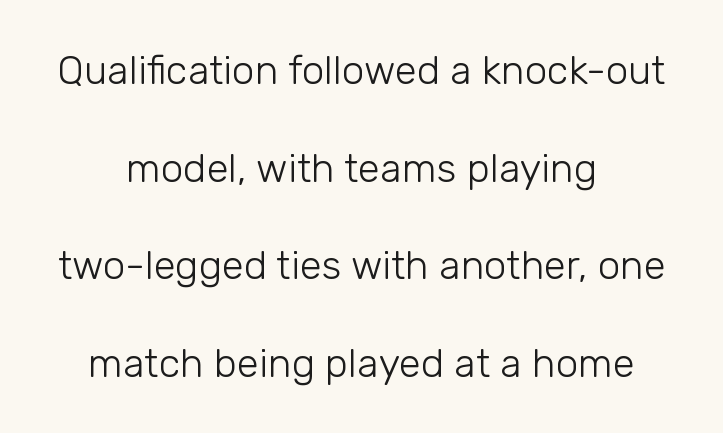
Q: Is the text bold? A: No.
Q: Is the text italic (slanted)? A: No, it is upright.
Q: Is the typeface a serif or a sans-serif typeface? A: Sans-serif.
Q: Is the text underlined? A: No.
Q: How is the paragraph aligned? A: Centered.
Q: Is the spacing between letters normal or unusually wide? A: Normal.
Q: Is the spacing between lines tight, normal or loose? A: Loose.
Q: Width (condensed, normal, or wide)? A: Normal.
Q: Stroke contrast? A: Low.
Q: x-height? A: Medium.
Q: Monospaced? A: No.
